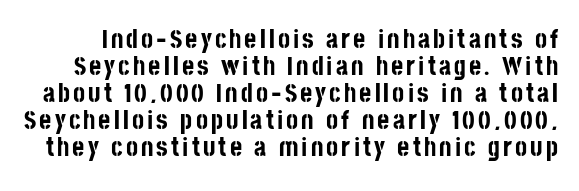
The image shows 26 px bold type, upright; set tight line spacing (1.04x), not underlined.
